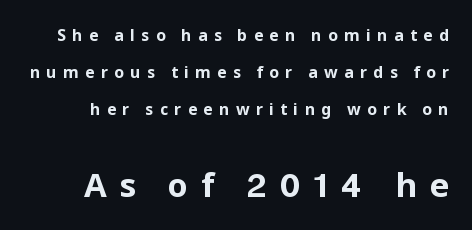
{"serif": "no", "italic": "no", "bold": "yes", "weight": "bold", "width": "normal", "stroke_contrast": "low", "x_height": "medium", "monospaced": "no", "underline": "no", "line_spacing": "loose", "line_spacing_ratio": 2.32, "letter_spacing": "wide", "letter_spacing_em": 0.39, "larger_block": "second", "size_ratio": 2.06, "glyph_px": 33}
